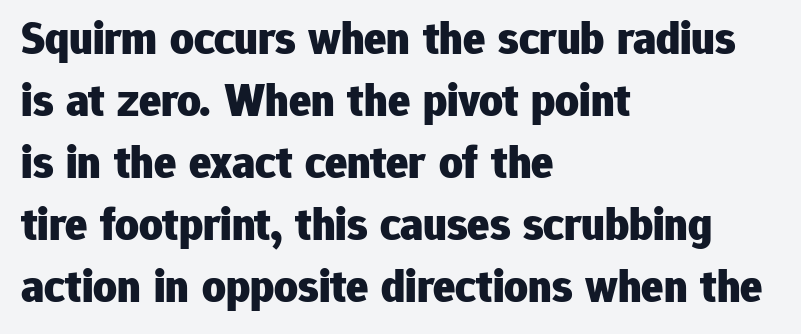
Q: Is the text bold? A: Yes.
Q: Is the text italic (slanted)? A: No, it is upright.
Q: Is the typeface a serif or a sans-serif typeface? A: Sans-serif.
Q: Is the text underlined? A: No.
Q: How is the paragraph aligned? A: Left-aligned.
Q: Is the spacing between letters normal or unusually wide? A: Normal.
Q: Is the spacing between lines tight, normal or loose? A: Normal.
Q: Width (condensed, normal, or wide)? A: Normal.
Q: Stroke contrast? A: Low.
Q: x-height? A: Medium.
Q: Monospaced? A: No.
